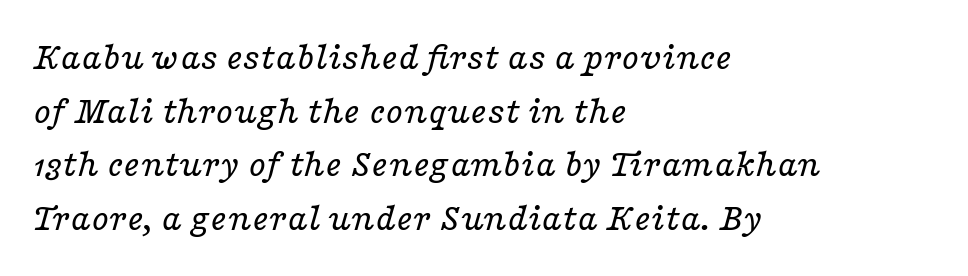
Q: Is the text bold? A: No.
Q: Is the text italic (slanted)? A: Yes, it leans right by about 16 degrees.
Q: Is the typeface a serif or a sans-serif typeface? A: Serif.
Q: Is the text underlined? A: No.
Q: How is the paragraph aligned? A: Left-aligned.
Q: Is the spacing between letters normal or unusually wide? A: Normal.
Q: Is the spacing between lines tight, normal or loose? A: Normal.
Q: Width (condensed, normal, or wide)? A: Wide.
Q: Stroke contrast? A: Low.
Q: x-height? A: Medium.
Q: Monospaced? A: No.
